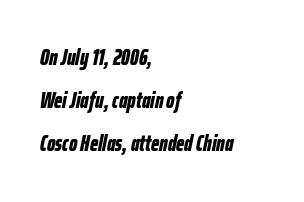
Weight: bold. The rag falls on the right side of this text block. Successive baselines arrive slowly, with a big drop between each. Slant detected: the letters are inclined. Just letters on the line, the space beneath them empty.
